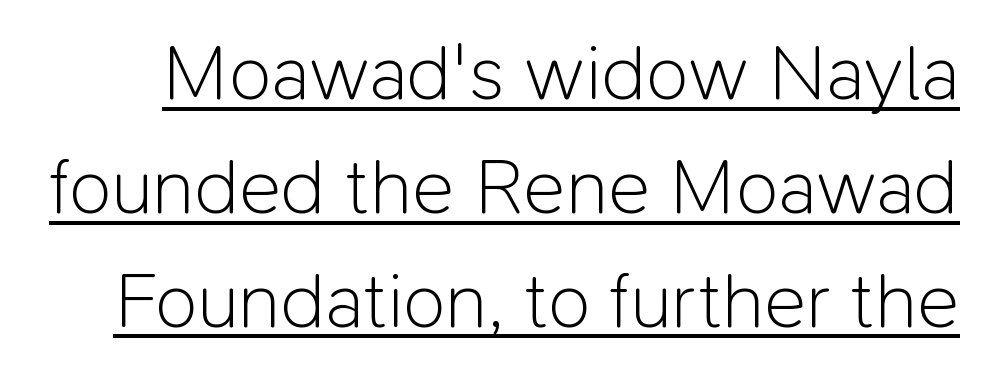
The image shows 79 px light sans-serif type, upright; set normal line spacing (1.44x), normal letter spacing, underlined; low stroke contrast and a medium x-height.
